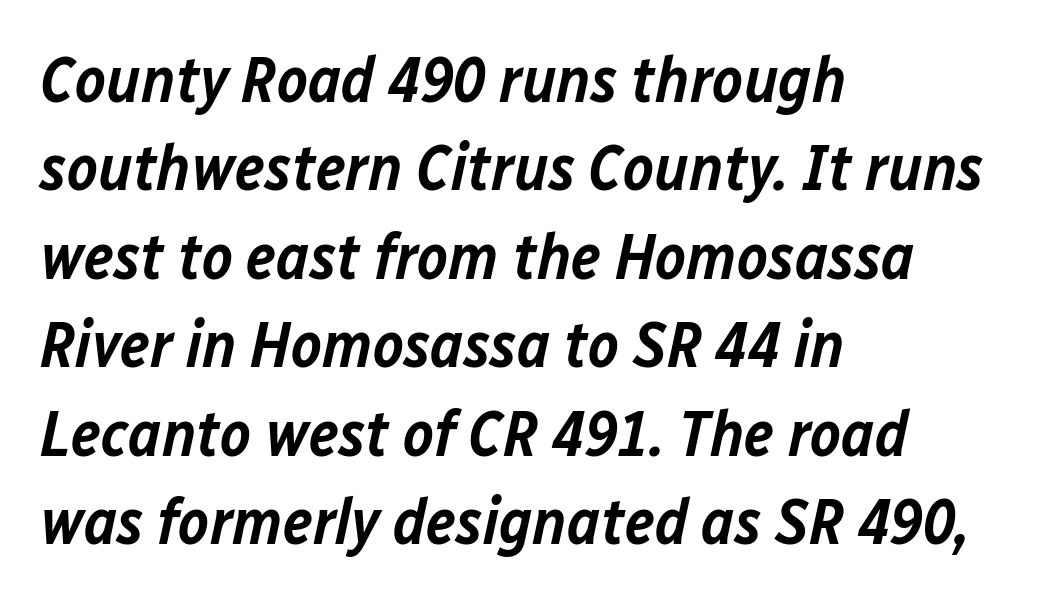
{"italic": "yes", "lean": "right", "slant_degrees": 12, "bold": "semi", "weight": "semibold", "width": "normal", "stroke_contrast": "low", "x_height": "medium", "monospaced": "no", "underline": "no", "align": "left", "line_spacing": "normal", "line_spacing_ratio": 1.36, "letter_spacing": "normal", "letter_spacing_em": 0.0, "glyph_px": 65}
